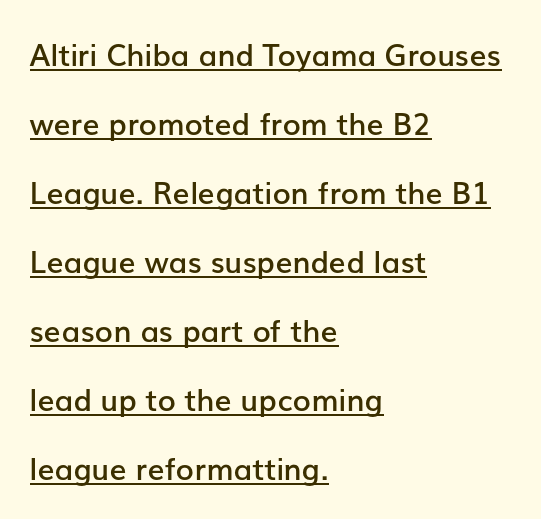
{"serif": "no", "italic": "no", "bold": "semi", "weight": "semibold", "width": "normal", "stroke_contrast": "low", "x_height": "medium", "monospaced": "no", "underline": "yes", "align": "left", "line_spacing": "loose", "line_spacing_ratio": 2.3, "letter_spacing": "normal", "letter_spacing_em": 0.0, "glyph_px": 30}
